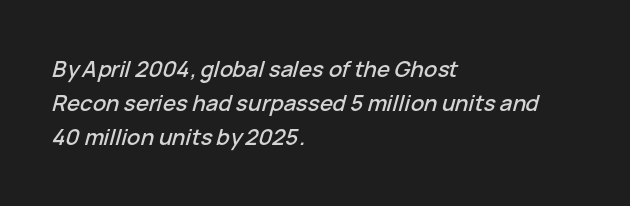
Q: Is the text italic (slanted)? A: Yes, it leans right by about 15 degrees.
Q: Is the text underlined? A: No.
Q: How is the paragraph aligned? A: Left-aligned.
Q: Is the spacing between letters normal or unusually wide? A: Normal.
Q: Is the spacing between lines tight, normal or loose? A: Normal.
